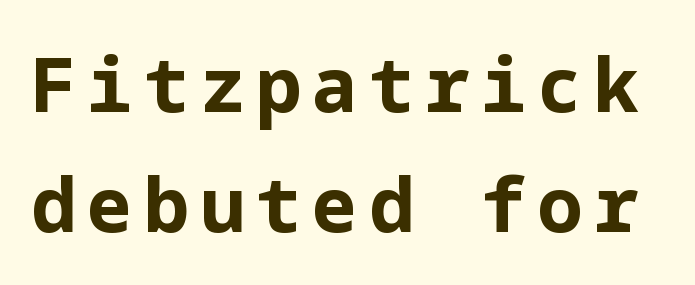
The image shows 75 px bold sans-serif type, upright; set normal line spacing (1.6x), not underlined; low stroke contrast and a medium x-height.
